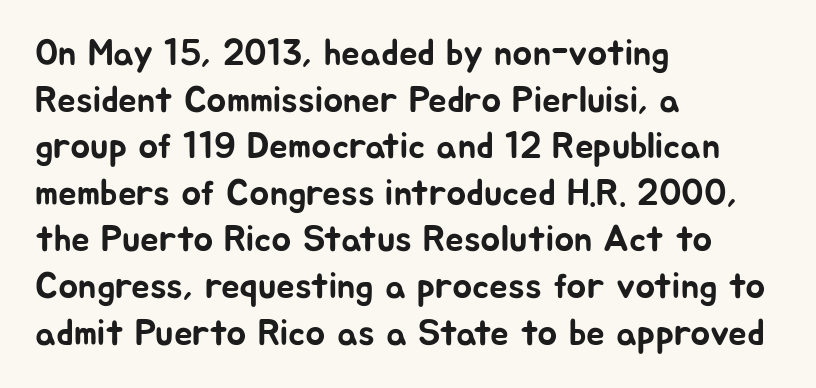
The image shows 37 px sans-serif type, upright; set left-aligned, normal line spacing (1.26x), normal letter spacing, not underlined; low stroke contrast and a medium x-height.
